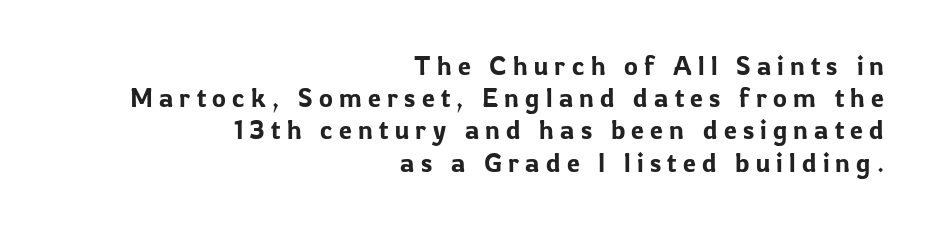
{"italic": "no", "underline": "no", "align": "right", "line_spacing_ratio": 1.24, "letter_spacing": "wide", "letter_spacing_em": 0.24, "glyph_px": 26}
